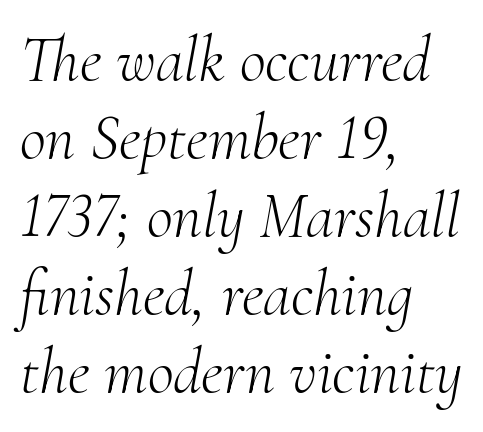
Is the block centered? No — it sits flush against the left margin. Only glyphs here, with clear space below each row. Quick note: italic. The passage shown is typed in a proportional face where columns would drift. Heft: none added — not bold.
